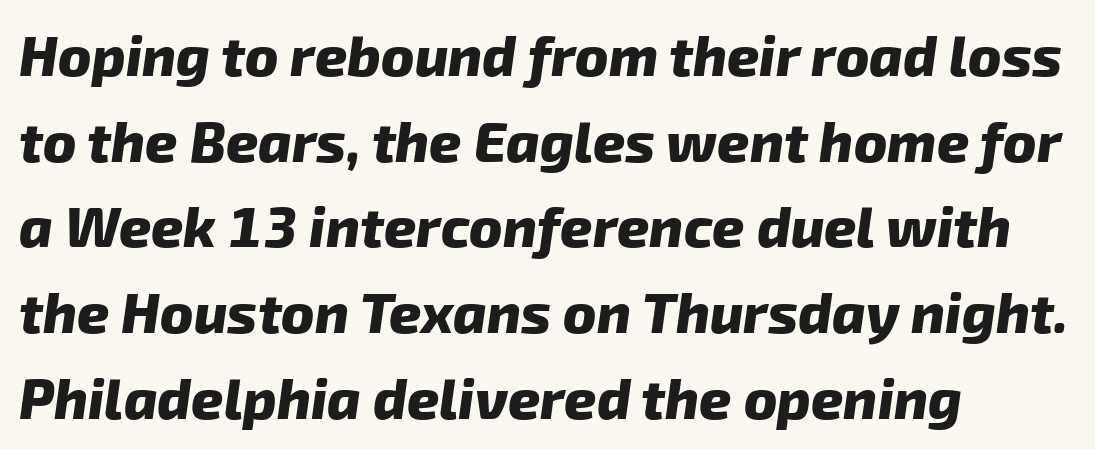
No word sits above an underline. The tracking reads as untouched default to a designer's eye. Students, this is bold: see how much ink each stroke carries. The type family on display is of the sans-serif kind.
